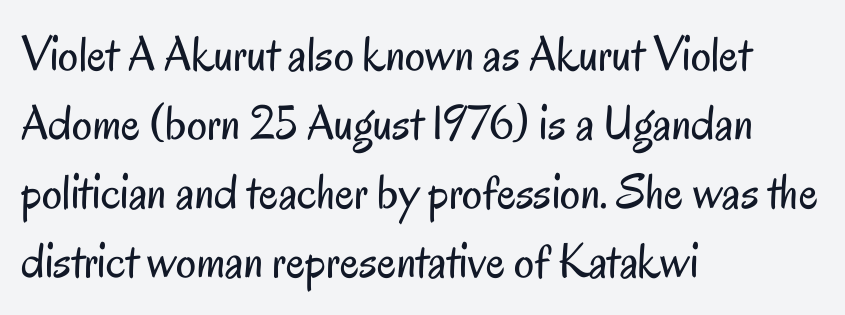
The image shows 50 px regular-weight, condensed sans-serif type, upright; set left-aligned, normal line spacing (1.38x), normal letter spacing, not underlined; low stroke contrast and a small x-height.
